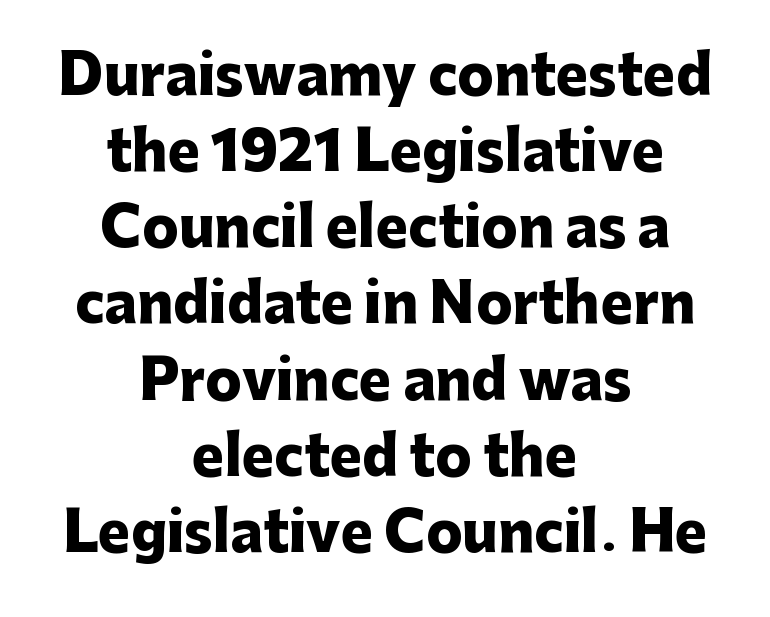
The image shows 54 px heavy sans-serif type, upright; set centered, normal line spacing (1.41x), normal letter spacing, not underlined; low stroke contrast and a medium x-height.
